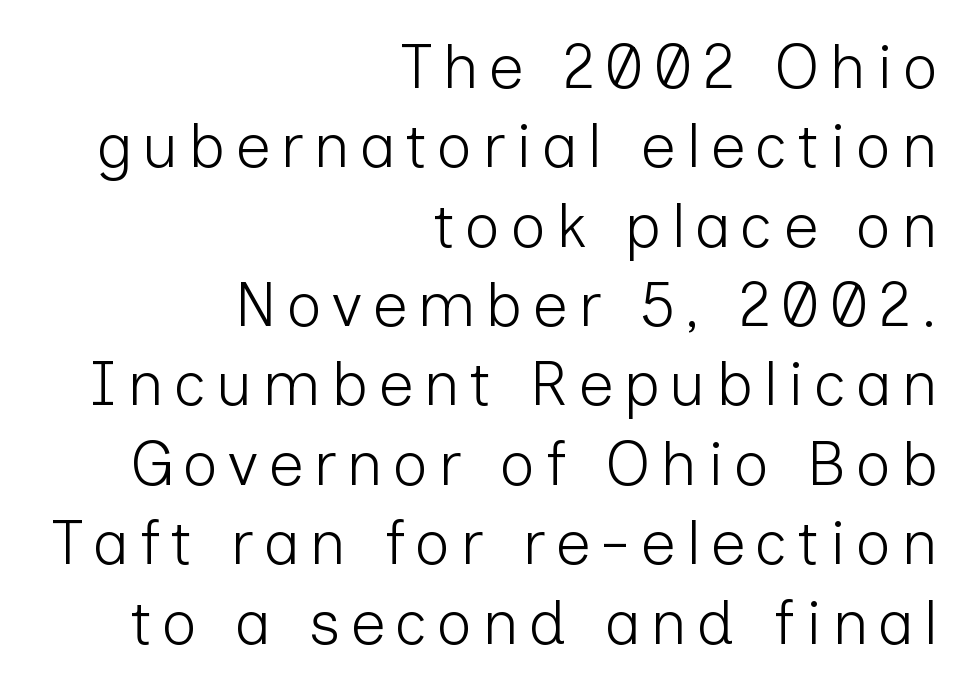
{"serif": "no", "italic": "no", "bold": "no", "weight": "light", "width": "normal", "stroke_contrast": "low", "x_height": "medium", "monospaced": "no", "underline": "no", "align": "right", "line_spacing": "normal", "line_spacing_ratio": 1.28, "glyph_px": 62}
